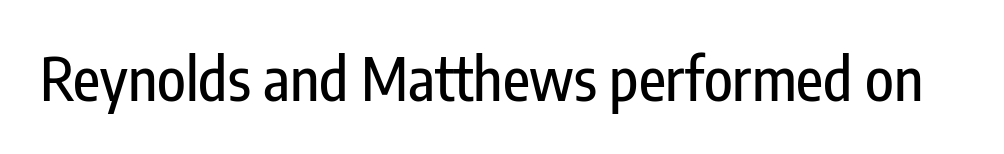
{"serif": "no", "italic": "no", "width": "condensed", "stroke_contrast": "low", "x_height": "medium", "monospaced": "no", "underline": "no", "letter_spacing": "normal", "letter_spacing_em": 0.0, "glyph_px": 59}
